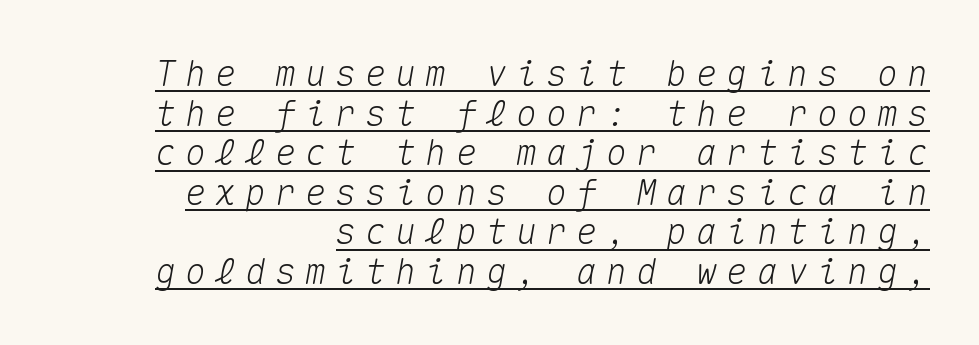
Q: Is the text italic (slanted)? A: Yes, it leans right by about 10 degrees.
Q: Is the text underlined? A: Yes.
Q: How is the paragraph aligned? A: Right-aligned.
Q: Is the spacing between letters normal or unusually wide? A: Unusually wide.
Q: Is the spacing between lines tight, normal or loose? A: Tight.
Q: Width (condensed, normal, or wide)? A: Normal.
Q: Stroke contrast? A: Medium.
Q: x-height? A: Medium.
Q: Monospaced? A: Yes.
